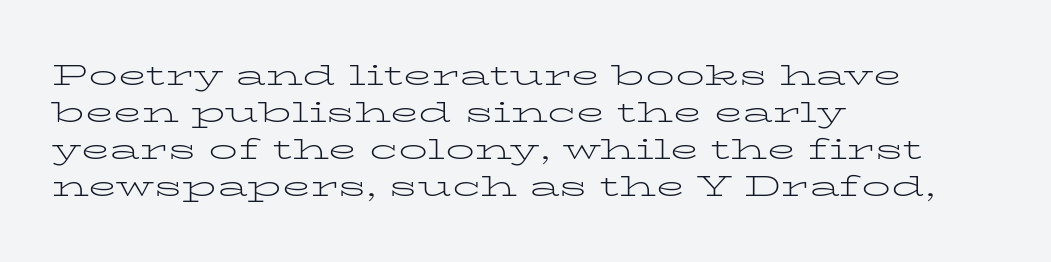
{"serif": "yes", "italic": "no", "bold": "no", "weight": "light", "width": "wide", "stroke_contrast": "low", "x_height": "medium", "monospaced": "no", "underline": "no", "align": "left", "line_spacing": "normal", "line_spacing_ratio": 1.28, "letter_spacing": "normal", "letter_spacing_em": 0.0, "glyph_px": 29}
